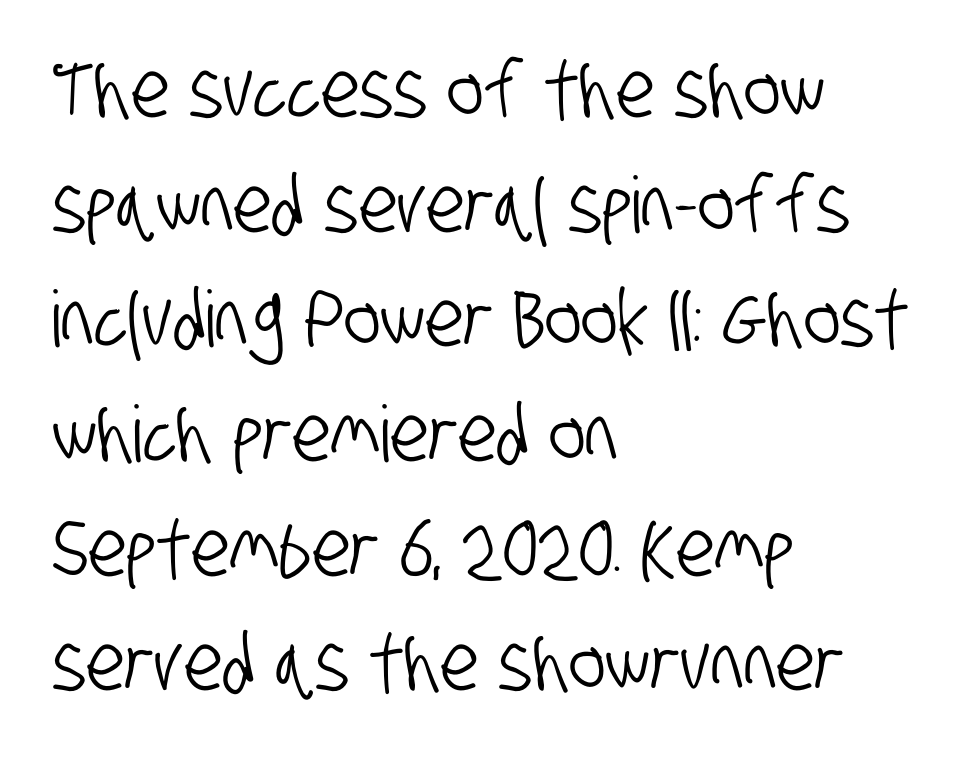
{"serif": "no", "width": "condensed", "stroke_contrast": "low", "x_height": "large", "monospaced": "no", "underline": "no", "align": "left", "line_spacing": "normal", "line_spacing_ratio": 1.47, "letter_spacing": "normal", "letter_spacing_em": 0.0, "glyph_px": 78}
